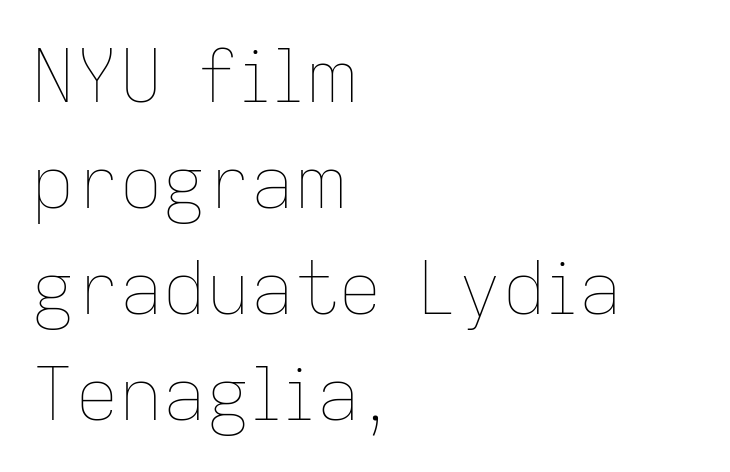
{"italic": "no", "bold": "no", "weight": "thin", "width": "normal", "stroke_contrast": "low", "x_height": "medium", "monospaced": "no", "underline": "no", "align": "left", "line_spacing": "normal", "line_spacing_ratio": 1.45, "letter_spacing": "normal", "letter_spacing_em": 0.0, "glyph_px": 73}
